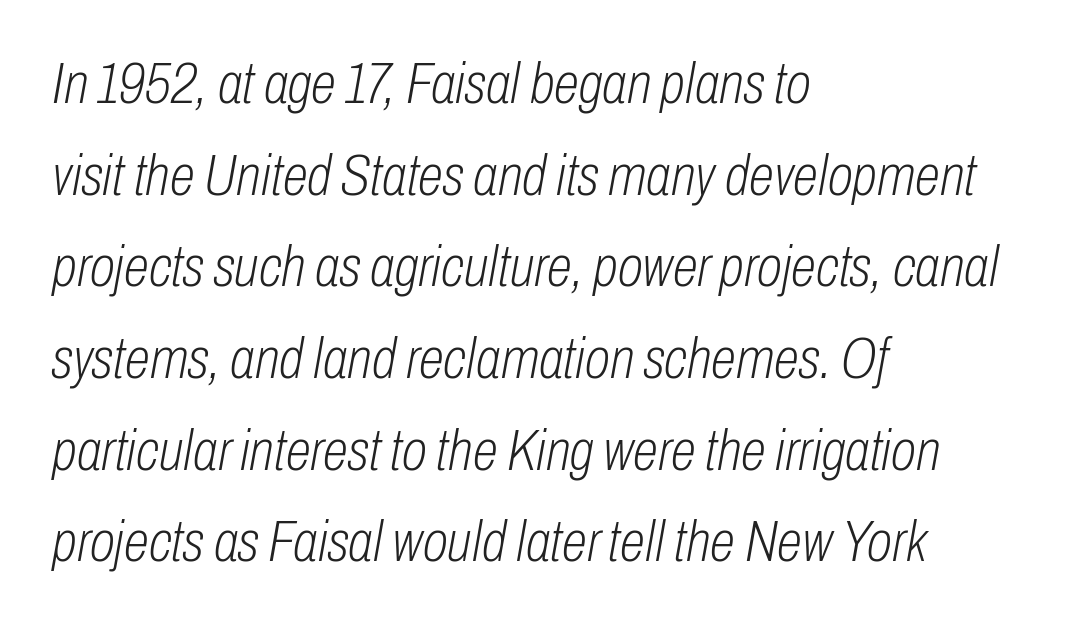
Q: Is the text bold? A: No.
Q: Is the text italic (slanted)? A: Yes, it leans right by about 10 degrees.
Q: Is the text underlined? A: No.
Q: How is the paragraph aligned? A: Left-aligned.
Q: Is the spacing between letters normal or unusually wide? A: Normal.
Q: Is the spacing between lines tight, normal or loose? A: Normal.
Q: Width (condensed, normal, or wide)? A: Condensed.
Q: Stroke contrast? A: Low.
Q: x-height? A: Medium.
Q: Monospaced? A: No.
